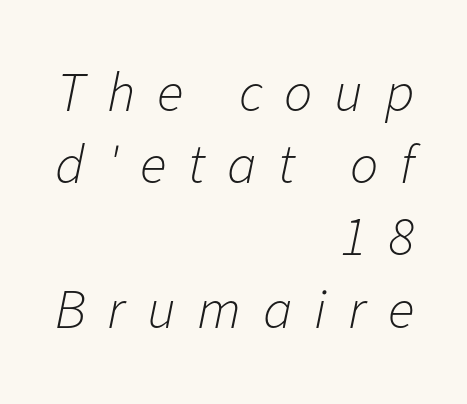
Q: Is the text bold? A: No.
Q: Is the text italic (slanted)? A: Yes, it leans right by about 11 degrees.
Q: Is the text underlined? A: No.
Q: How is the paragraph aligned? A: Right-aligned.
Q: Is the spacing between letters normal or unusually wide? A: Unusually wide.
Q: Is the spacing between lines tight, normal or loose? A: Normal.
Q: Width (condensed, normal, or wide)? A: Normal.
Q: Stroke contrast? A: Low.
Q: x-height? A: Medium.
Q: Monospaced? A: No.
